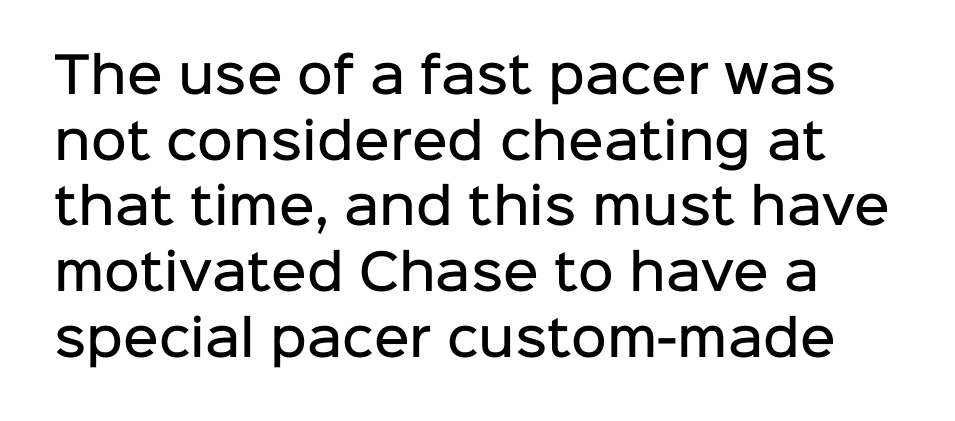
{"serif": "no", "italic": "no", "bold": "semi", "weight": "semibold", "width": "normal", "stroke_contrast": "low", "x_height": "medium", "monospaced": "no", "underline": "no", "line_spacing": "normal", "line_spacing_ratio": 1.34, "letter_spacing": "normal", "letter_spacing_em": 0.0, "glyph_px": 49}
